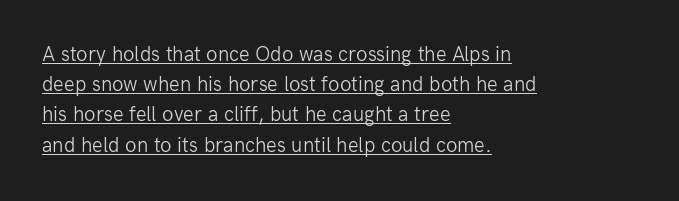
{"italic": "no", "bold": "no", "underline": "yes", "align": "left", "line_spacing": "normal", "line_spacing_ratio": 1.44, "letter_spacing": "normal", "letter_spacing_em": 0.0, "glyph_px": 21}
